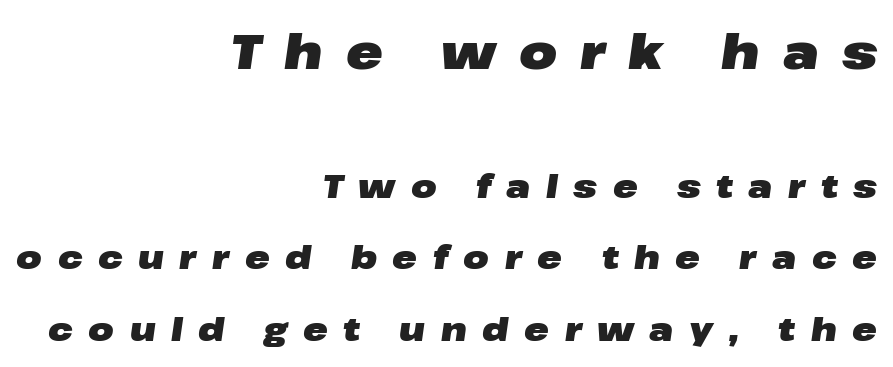
Compared with typical body copy, the letter spacing here is much looser. This rendering features lettering with no underline. Typesetter's note: full bold, strokes at maximum text heaviness. Looks like regular typesetting: each glyph gets only the width it needs. Is the lower block the larger one? No — the upper block carries the bigger type. Style check: oblique.
